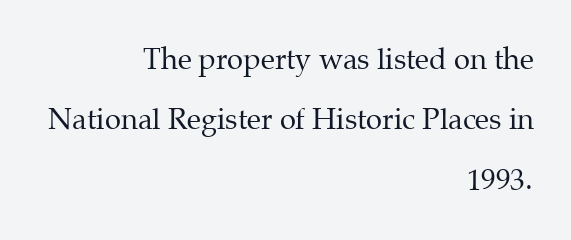
{"serif": "yes", "italic": "no", "bold": "no", "weight": "regular", "width": "normal", "stroke_contrast": "medium", "x_height": "medium", "monospaced": "no", "underline": "no", "align": "right", "line_spacing": "loose", "line_spacing_ratio": 2.08, "letter_spacing": "normal", "letter_spacing_em": 0.0, "glyph_px": 29}
